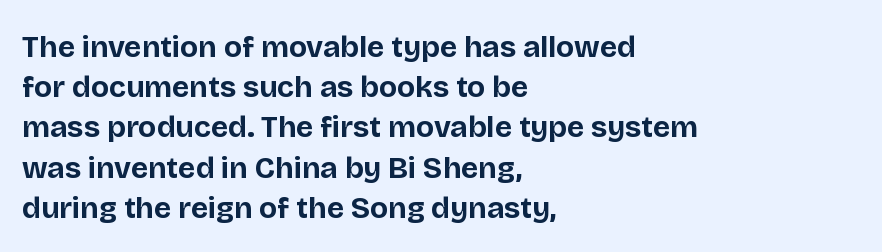
{"serif": "no", "italic": "no", "bold": "yes", "weight": "bold", "width": "normal", "stroke_contrast": "low", "x_height": "large", "monospaced": "no", "underline": "no", "align": "left", "line_spacing": "normal", "line_spacing_ratio": 1.34, "letter_spacing": "normal", "letter_spacing_em": 0.0, "glyph_px": 30}
